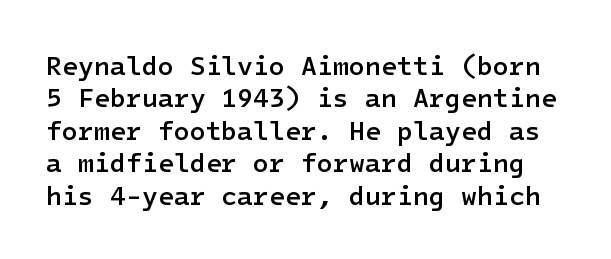
The words here are not underlined. Standard letterfit; no display-style spreading of the glyphs. Quick note: interline space is typical. Stems and bowls a touch heavier than normal — semibold. Upright lettering throughout.
